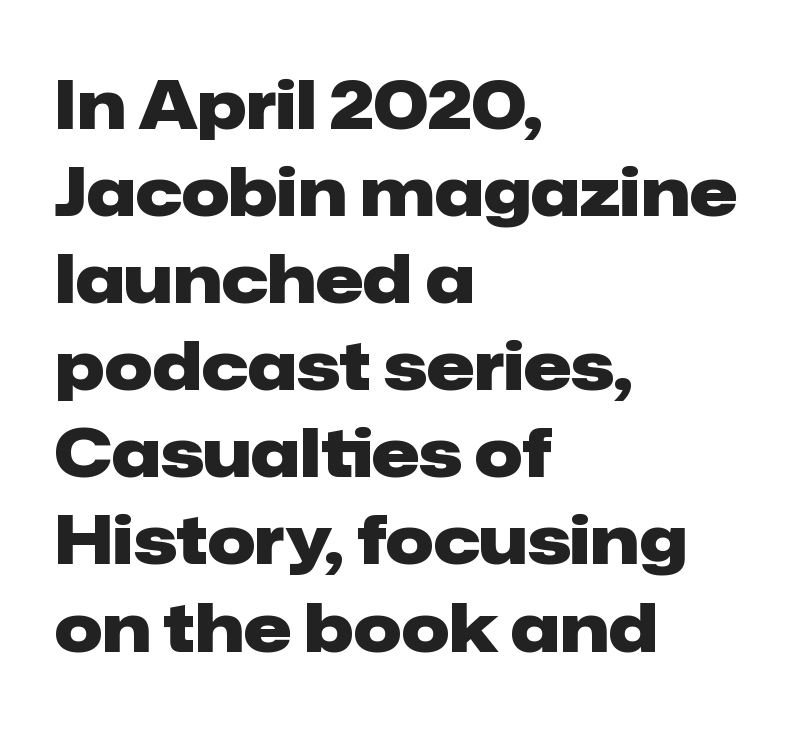
Q: Is the text bold? A: Yes.
Q: Is the text italic (slanted)? A: No, it is upright.
Q: Is the typeface a serif or a sans-serif typeface? A: Sans-serif.
Q: Is the text underlined? A: No.
Q: How is the paragraph aligned? A: Left-aligned.
Q: Is the spacing between letters normal or unusually wide? A: Normal.
Q: Is the spacing between lines tight, normal or loose? A: Normal.
Q: Width (condensed, normal, or wide)? A: Normal.
Q: Stroke contrast? A: Low.
Q: x-height? A: Medium.
Q: Monospaced? A: No.
